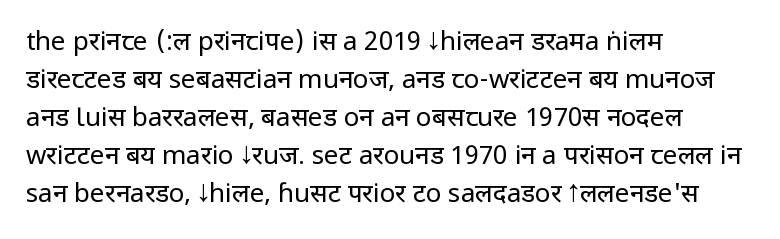
{"italic": "no", "bold": "no", "underline": "no", "align": "left", "line_spacing": "normal", "line_spacing_ratio": 1.46, "letter_spacing": "normal", "letter_spacing_em": 0.0, "glyph_px": 26}
